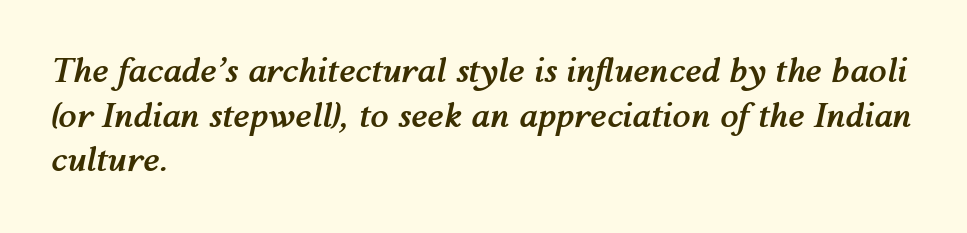
Q: Is the text bold? A: Yes.
Q: Is the text italic (slanted)? A: Yes, it leans right by about 12 degrees.
Q: Is the text underlined? A: No.
Q: How is the paragraph aligned? A: Left-aligned.
Q: Is the spacing between letters normal or unusually wide? A: Normal.
Q: Is the spacing between lines tight, normal or loose? A: Normal.
Q: Width (condensed, normal, or wide)? A: Normal.
Q: Stroke contrast? A: Medium.
Q: x-height? A: Medium.
Q: Monospaced? A: No.
